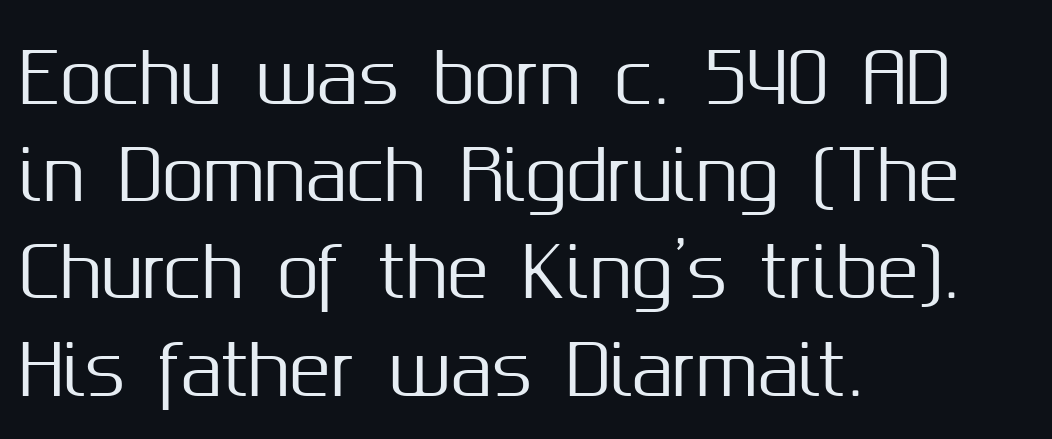
The image shows 68 px sans-serif type, upright; set left-aligned, normal line spacing (1.43x), normal letter spacing, not underlined; medium stroke contrast and a medium x-height.
